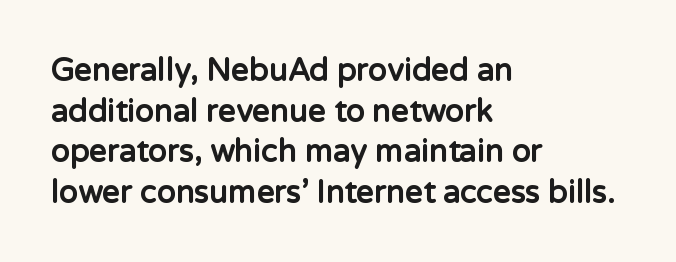
The face used here is proportionally spaced, like ordinary book or web type. Typesetter's note: full bold, strokes at maximum text heaviness. This is the regular roman posture of the typeface. The lines in this sample share a left origin and differ only in where they stop.
